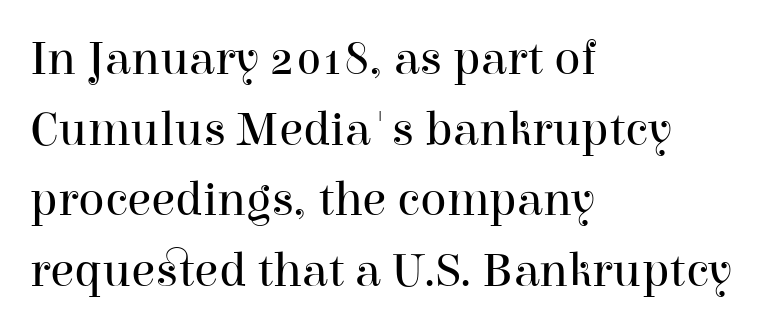
Interline gaps are of average width in this sample. Each word holds together tightly as a unit, with standard inter-letter gaps. Ink coverage per letter is moderate at most. This sample has the flowing, uneven cadence of proportional lettering. Look at the bottom of the vertical strokes: they flare into serifs here. Every row of glyphs begins at an identical x-position on the left.
